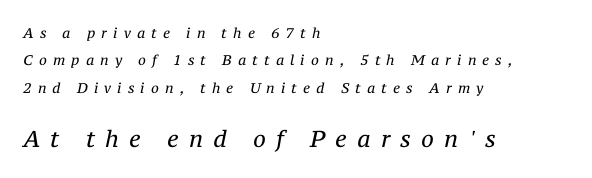
The image shows 23 px text type, italic (leaning right); set left-aligned, loose line spacing (1.95x), unusually wide letter spacing (+0.44 em), not underlined; the second (bottom) block is 1.64x larger.
